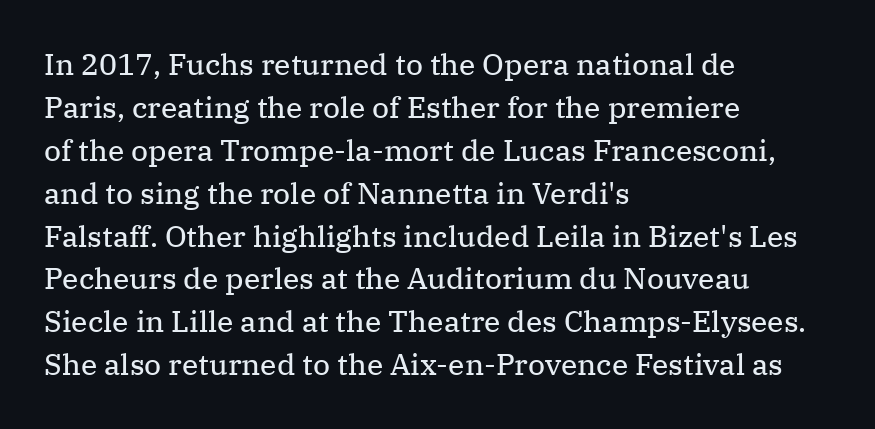
{"serif": "yes", "italic": "no", "bold": "no", "weight": "regular", "width": "normal", "stroke_contrast": "medium", "x_height": "medium", "monospaced": "no", "underline": "no", "align": "left", "line_spacing": "normal", "line_spacing_ratio": 1.43, "letter_spacing": "normal", "letter_spacing_em": 0.0, "glyph_px": 30}
